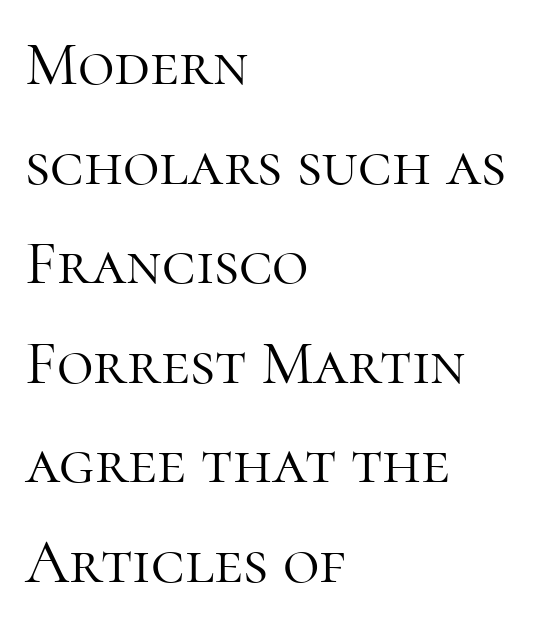
{"serif": "yes", "italic": "no", "bold": "no", "weight": "light", "width": "normal", "stroke_contrast": "high", "x_height": "medium", "monospaced": "no", "underline": "no", "align": "left", "line_spacing": "normal", "line_spacing_ratio": 1.58, "letter_spacing": "normal", "letter_spacing_em": 0.0, "glyph_px": 63}
